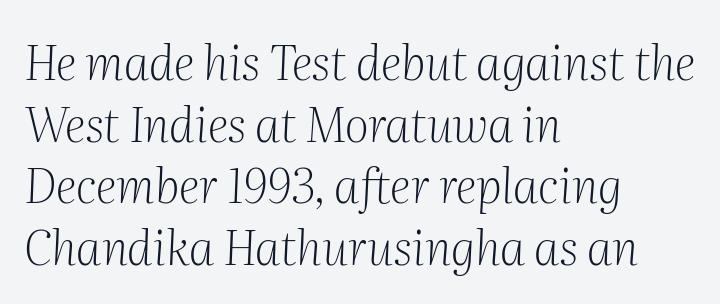
Q: Is the text bold? A: No.
Q: Is the text italic (slanted)? A: Yes, it leans right by about 2 degrees.
Q: Is the typeface a serif or a sans-serif typeface? A: Serif.
Q: Is the text underlined? A: No.
Q: How is the paragraph aligned? A: Left-aligned.
Q: Is the spacing between letters normal or unusually wide? A: Normal.
Q: Is the spacing between lines tight, normal or loose? A: Normal.
Q: Width (condensed, normal, or wide)? A: Normal.
Q: Stroke contrast? A: Medium.
Q: x-height? A: Medium.
Q: Monospaced? A: No.
